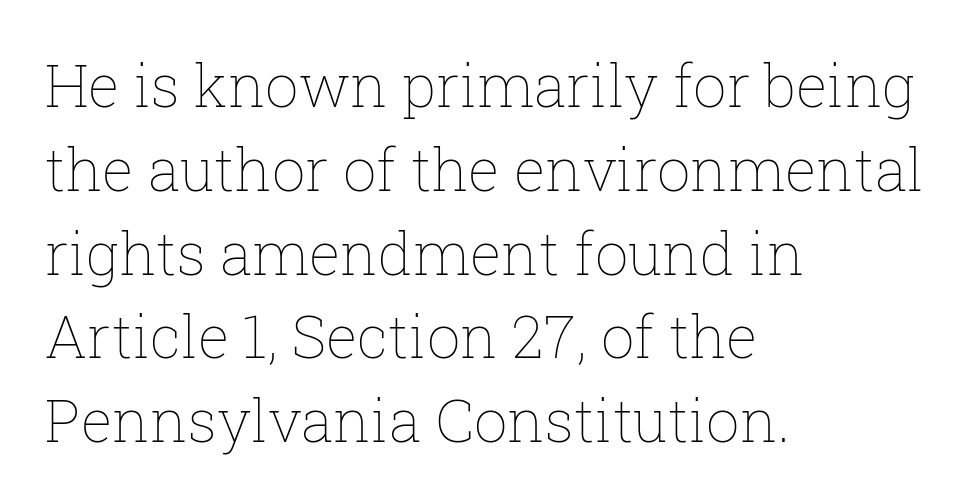
{"italic": "no", "bold": "no", "weight": "thin", "width": "normal", "stroke_contrast": "low", "x_height": "medium", "monospaced": "no", "underline": "no", "align": "left", "line_spacing": "normal", "line_spacing_ratio": 1.42, "letter_spacing": "normal", "letter_spacing_em": 0.0, "glyph_px": 59}
